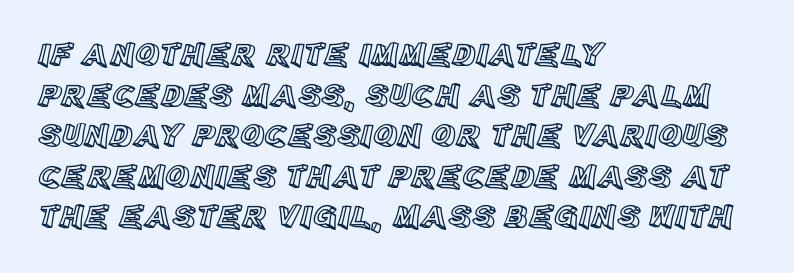
Q: Is the text italic (slanted)? A: Yes.
Q: Is the text underlined? A: No.
Q: How is the paragraph aligned? A: Left-aligned.
Q: Is the spacing between letters normal or unusually wide? A: Normal.
Q: Width (condensed, normal, or wide)? A: Normal.
Q: x-height? A: Large.
Q: Monospaced? A: No.
